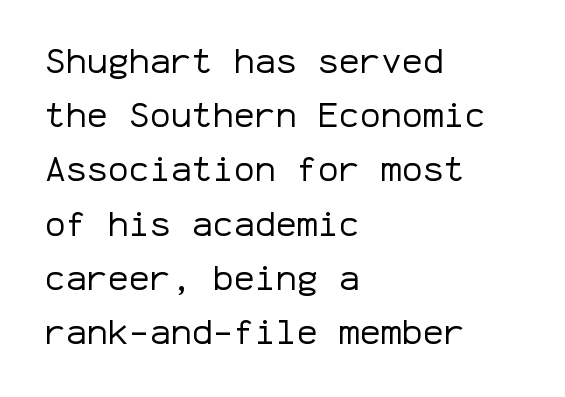
{"serif": "no", "italic": "no", "bold": "no", "weight": "regular", "width": "normal", "stroke_contrast": "low", "x_height": "medium", "monospaced": "yes", "underline": "no", "align": "left", "line_spacing": "normal", "line_spacing_ratio": 1.55, "letter_spacing": "normal", "letter_spacing_em": 0.0, "glyph_px": 35}
